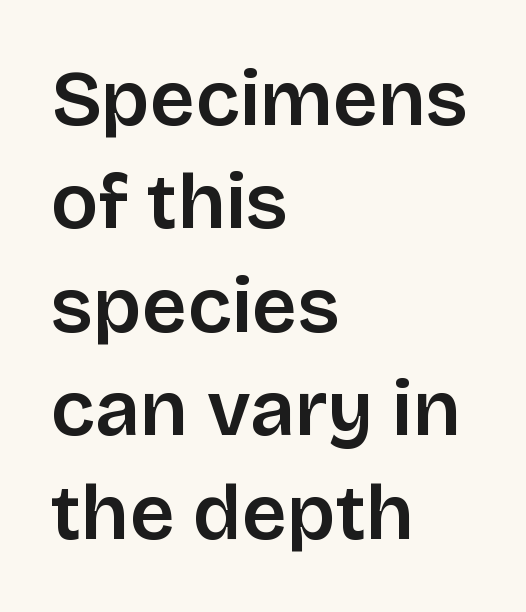
The image shows 79 px sans-serif type, upright; set left-aligned, normal line spacing (1.31x), normal letter spacing, not underlined; low stroke contrast and a large x-height.
